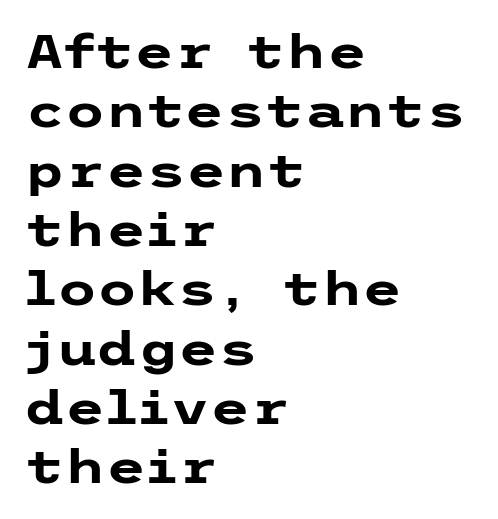
The image shows 46 px heavy, wide sans-serif type, upright; set left-aligned, normal line spacing (1.29x), normal letter spacing, not underlined; low stroke contrast and a medium x-height.
